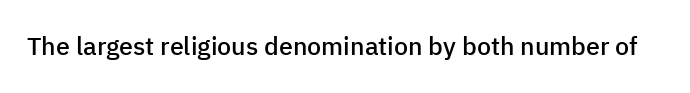
The image shows 25 px text type, upright; set normal letter spacing, not underlined.
